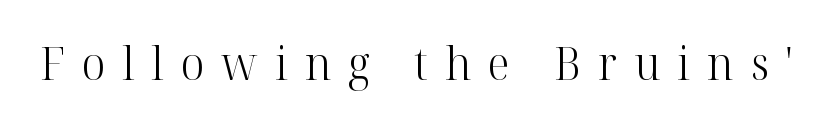
Compared with typical body copy, the letter spacing here is much looser. Think of a printed novel: that variable character pitch is what you see here. The baseline area is clear. The characters display serif detailing at their extremities. Upright lettering throughout. Each stroke keeps to a modest, everyday thickness or less.
